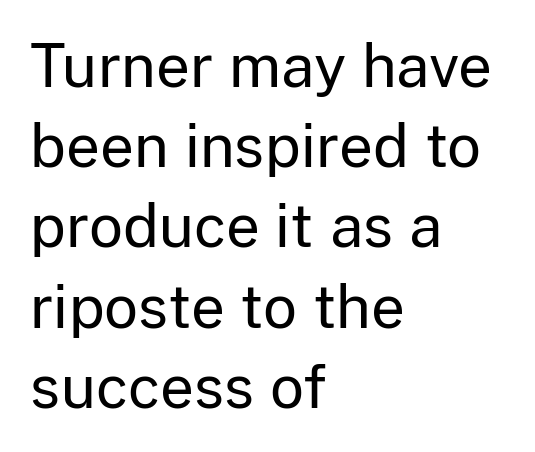
{"serif": "no", "italic": "no", "bold": "no", "weight": "regular", "width": "normal", "stroke_contrast": "low", "x_height": "medium", "monospaced": "no", "underline": "no", "align": "left", "line_spacing": "normal", "line_spacing_ratio": 1.36, "letter_spacing": "normal", "letter_spacing_em": 0.0, "glyph_px": 59}
